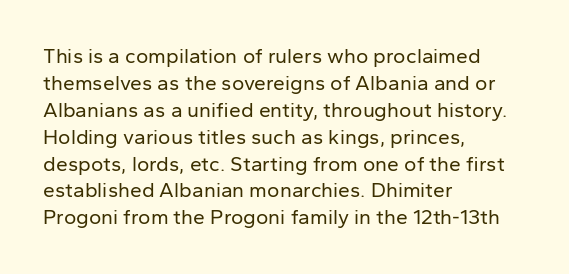
{"italic": "no", "bold": "no", "underline": "no", "align": "left", "line_spacing": "normal", "line_spacing_ratio": 1.28, "letter_spacing": "normal", "letter_spacing_em": 0.0, "glyph_px": 21}
